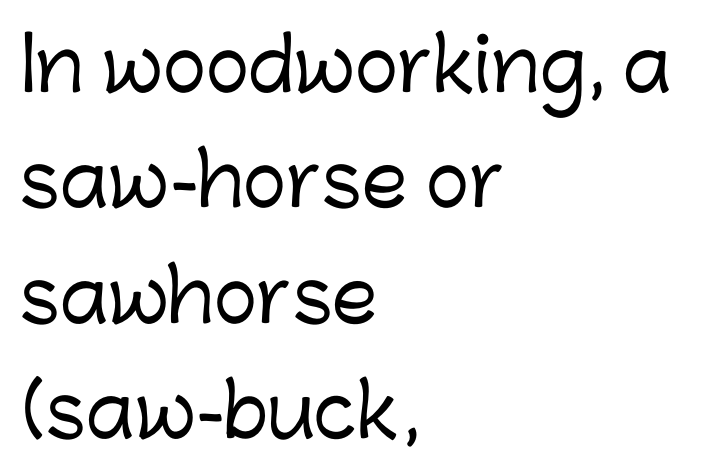
These lines are set flush left with a ragged right edge. Anything drawn beneath the words? Only blank space. Successive baselines arrive at the customary interval. Does the type have serifs? No, each stem ends abruptly.
